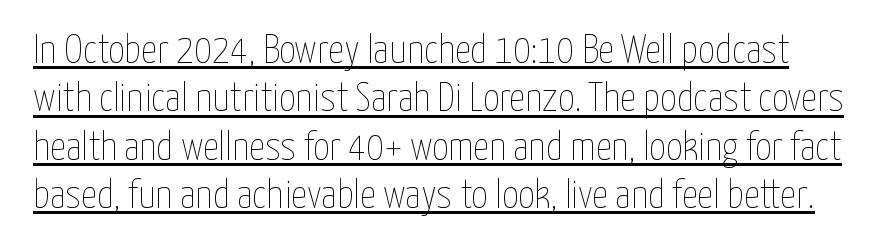
No extra ink here — the face is not bold. Between one letter and the next there's only the usual sliver of space. Somebody hit Ctrl+U on this one — the words are underlined. Varying glyph widths throughout — classic text-font behaviour. If you drew a line through each stem, it would be perfectly vertical.
